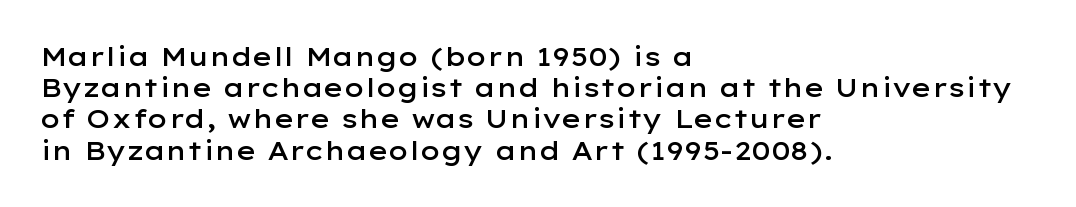
Q: Is the text bold? A: Semi-bold.
Q: Is the text italic (slanted)? A: No, it is upright.
Q: Is the text underlined? A: No.
Q: How is the paragraph aligned? A: Left-aligned.
Q: Is the spacing between letters normal or unusually wide? A: Normal.
